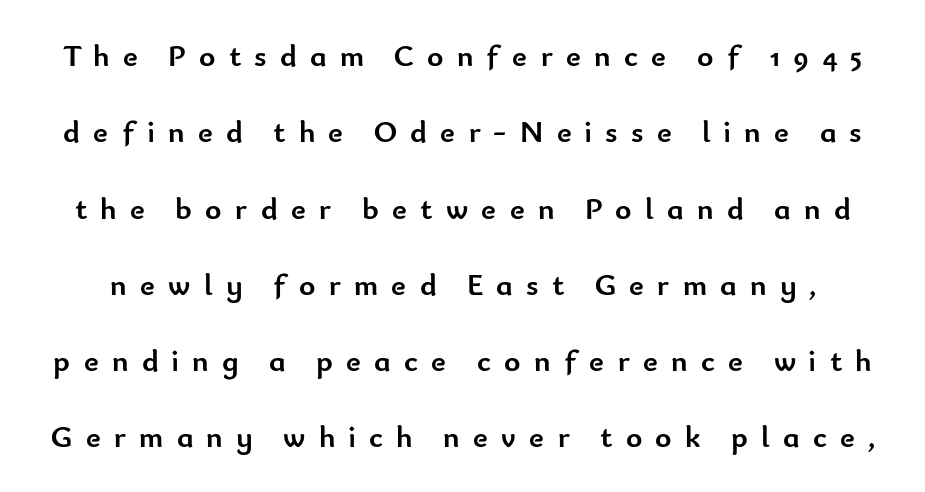
{"serif": "no", "italic": "no", "bold": "yes", "weight": "semibold", "width": "normal", "stroke_contrast": "low", "x_height": "small", "monospaced": "no", "underline": "no", "line_spacing": "loose", "line_spacing_ratio": 2.46, "letter_spacing": "wide", "letter_spacing_em": 0.43, "glyph_px": 31}
